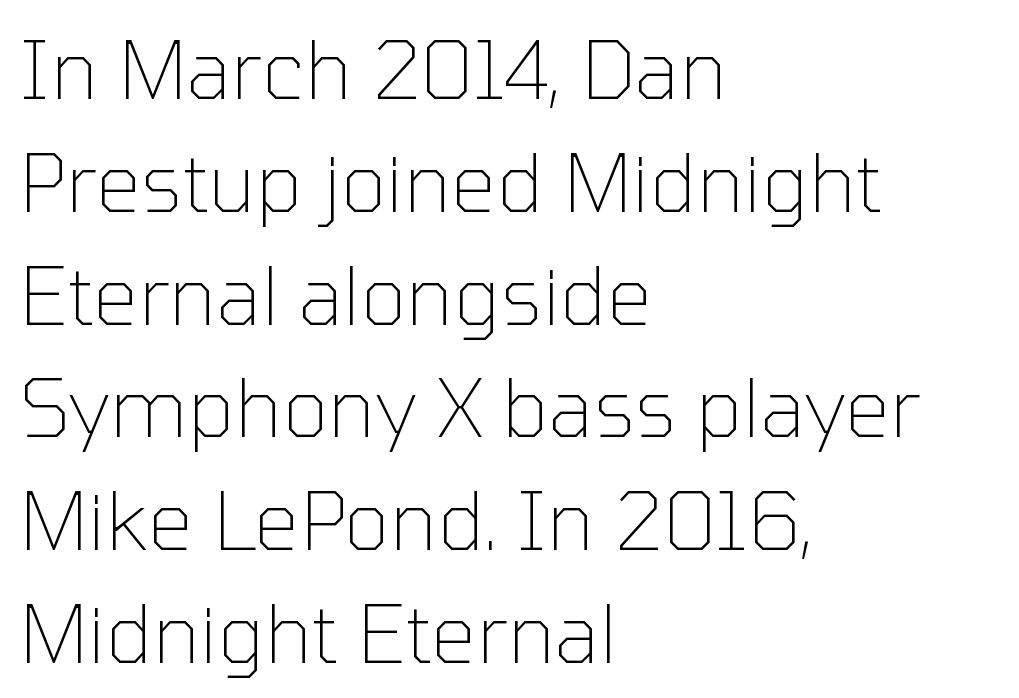
Q: Is the text bold? A: No.
Q: Is the text italic (slanted)? A: No, it is upright.
Q: Is the typeface a serif or a sans-serif typeface? A: Sans-serif.
Q: Is the text underlined? A: No.
Q: How is the paragraph aligned? A: Left-aligned.
Q: Is the spacing between letters normal or unusually wide? A: Normal.
Q: Is the spacing between lines tight, normal or loose? A: Normal.
Q: Width (condensed, normal, or wide)? A: Normal.
Q: Stroke contrast? A: Low.
Q: x-height? A: Medium.
Q: Monospaced? A: No.
